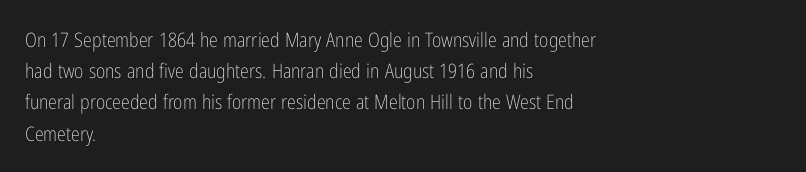
{"italic": "no", "bold": "no", "underline": "no", "align": "left", "line_spacing": "normal", "line_spacing_ratio": 1.56, "letter_spacing": "normal", "letter_spacing_em": 0.0, "glyph_px": 20}
